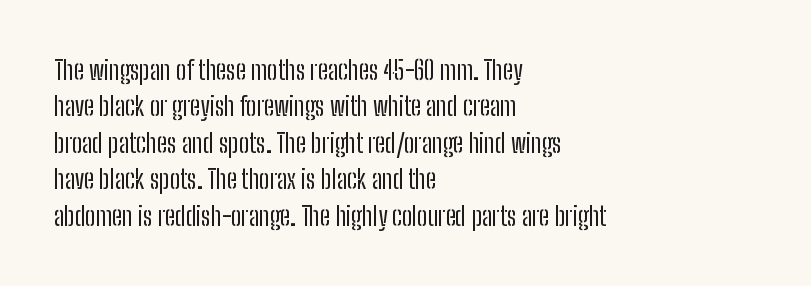
The image shows 26 px text type, upright; set left-aligned, normal line spacing (1.4x), normal letter spacing, not underlined.
